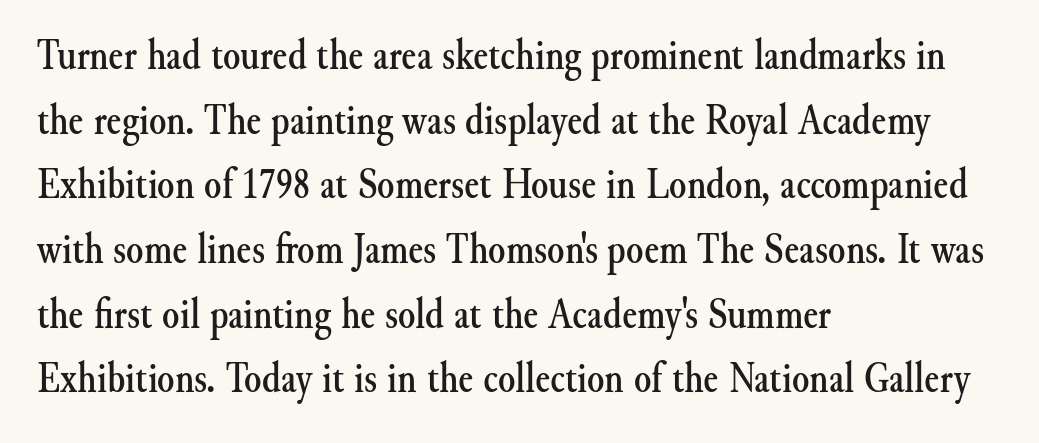
The image shows 44 px serif type, upright; set left-aligned, normal line spacing (1.47x), normal letter spacing, not underlined; medium stroke contrast and a small x-height.
